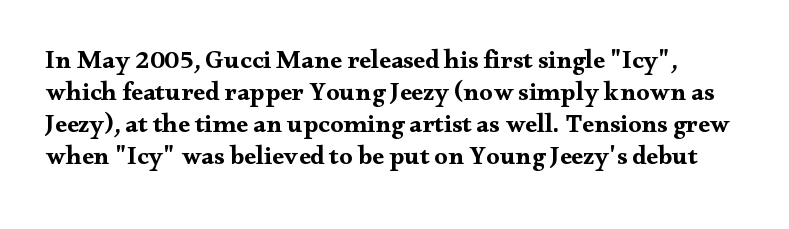
Posture: straight, roman, zero tilt. A dark, heavy texture on the line: the type is bold. Clear beneath every line of the passage. What stands out about the letter spacing? Nothing — it is the standard amount.
